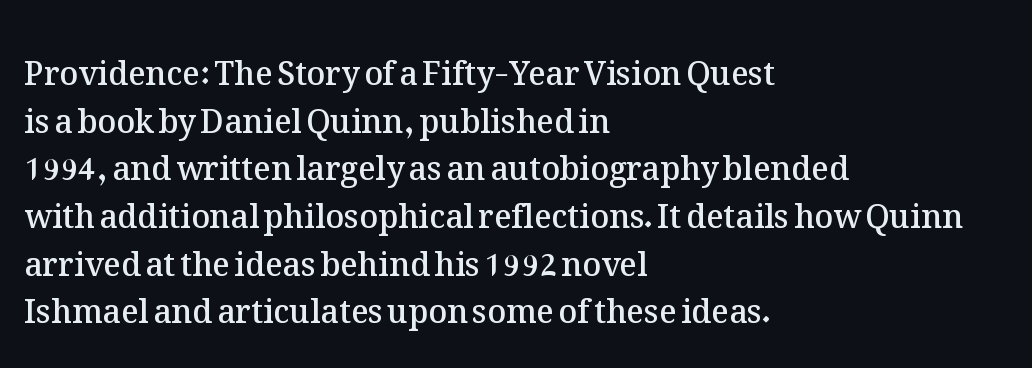
Nothing unusual about the tracking: characters are spaced as the font intends. Nope, not italic — everything's standing straight. The typesetting leans somewhat heavy: a semibold. This sample has the flowing, uneven cadence of proportional lettering. The baseline area is clear.
